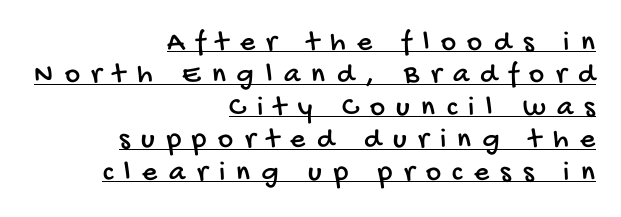
{"serif": "no", "width": "condensed", "stroke_contrast": "low", "x_height": "large", "monospaced": "no", "underline": "yes", "align": "right", "line_spacing": "tight", "line_spacing_ratio": 1.12, "letter_spacing": "wide", "letter_spacing_em": 0.4, "glyph_px": 29}
